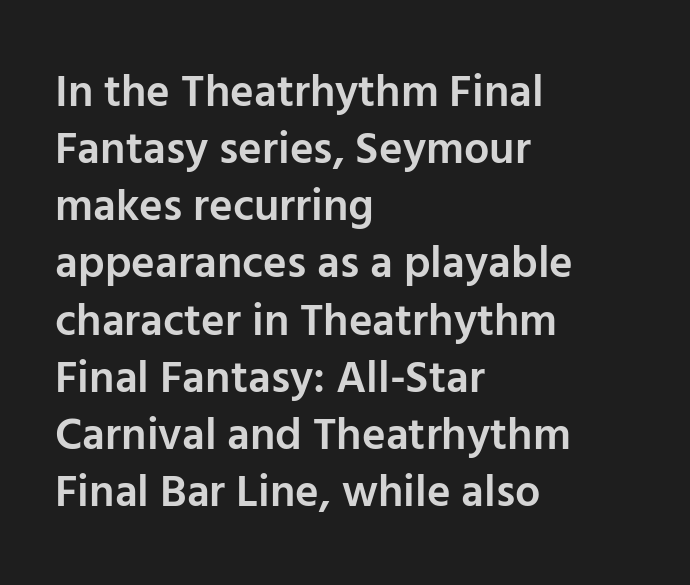
The image shows 45 px semibold sans-serif type, upright; set left-aligned, normal line spacing (1.27x), normal letter spacing, not underlined; low stroke contrast and a medium x-height.
